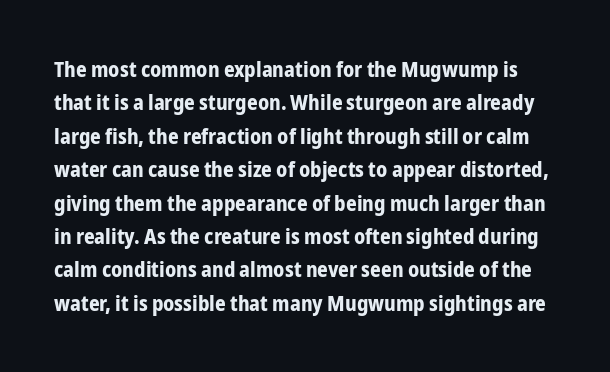
Words appear dense and cohesive because spacing is normal. The characters look thick and weighty, a clear bold. The gap between lines stays unmarked. Summary of vertical rhythm: regular, with standard interline spacing. Characters remain perfectly vertical along every line.
